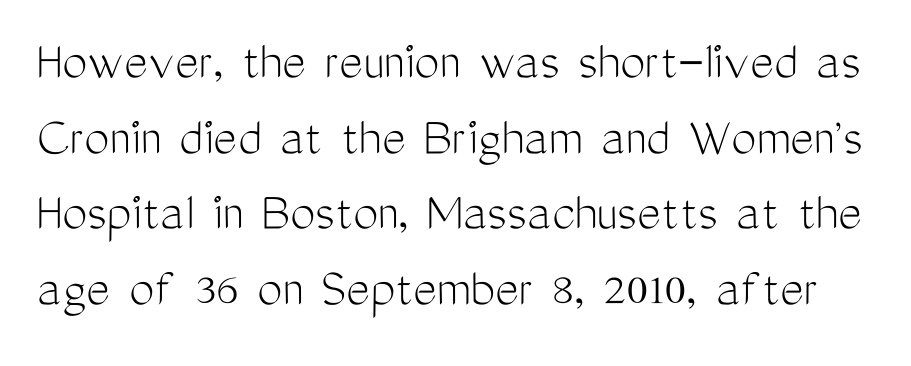
{"serif": "no", "italic": "no", "bold": "no", "weight": "light", "width": "condensed", "stroke_contrast": "medium", "x_height": "medium", "monospaced": "no", "underline": "no", "line_spacing": "normal", "line_spacing_ratio": 1.35, "letter_spacing": "normal", "letter_spacing_em": 0.0, "glyph_px": 56}
